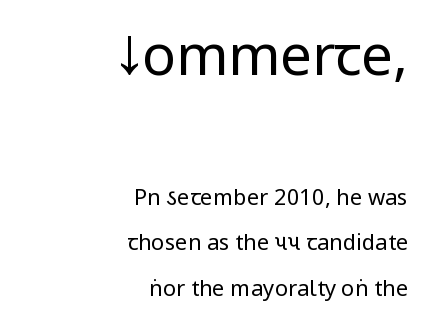
{"serif": "no", "italic": "no", "bold": "no", "weight": "regular", "width": "condensed", "stroke_contrast": "low", "x_height": "large", "monospaced": "no", "underline": "no", "align": "right", "line_spacing": "loose", "line_spacing_ratio": 2.07, "letter_spacing": "normal", "letter_spacing_em": 0.0, "larger_block": "first", "size_ratio": 2.55, "glyph_px": 56}
